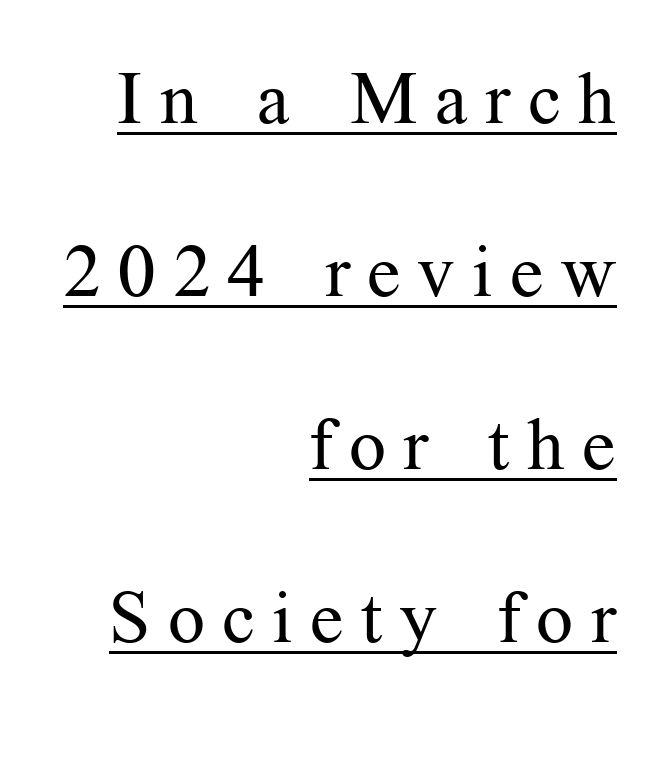
The image shows 73 px regular-weight serif type, upright; set right-aligned, loose line spacing (2.37x), unusually wide letter spacing (+0.24 em), underlined; medium stroke contrast and a medium x-height.
